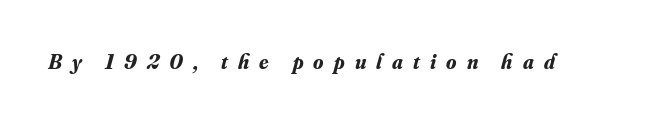
{"italic": "yes", "lean": "right", "slant_degrees": 16, "bold": "yes", "underline": "no", "letter_spacing": "wide", "letter_spacing_em": 0.48, "glyph_px": 21}
